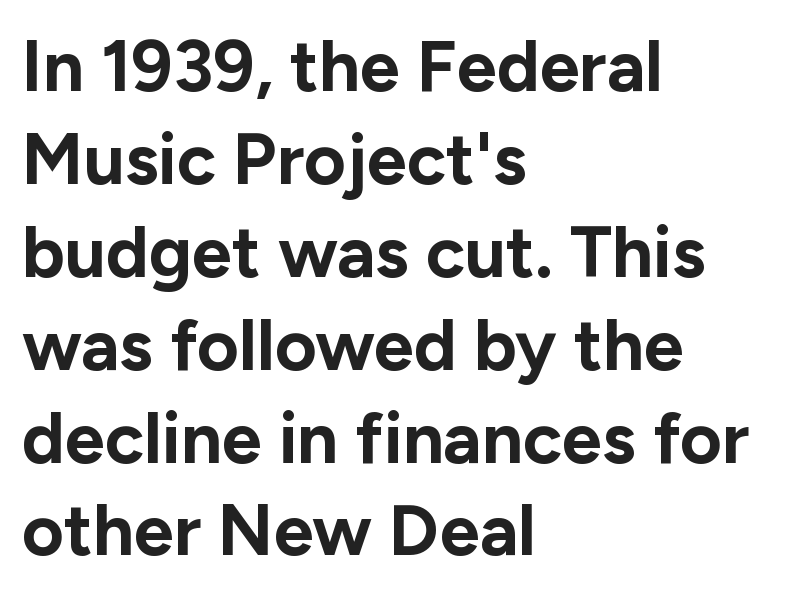
{"serif": "no", "italic": "no", "bold": "yes", "weight": "bold", "width": "normal", "stroke_contrast": "low", "x_height": "medium", "monospaced": "no", "underline": "no", "align": "left", "line_spacing": "normal", "line_spacing_ratio": 1.29, "letter_spacing": "normal", "letter_spacing_em": 0.0, "glyph_px": 72}
